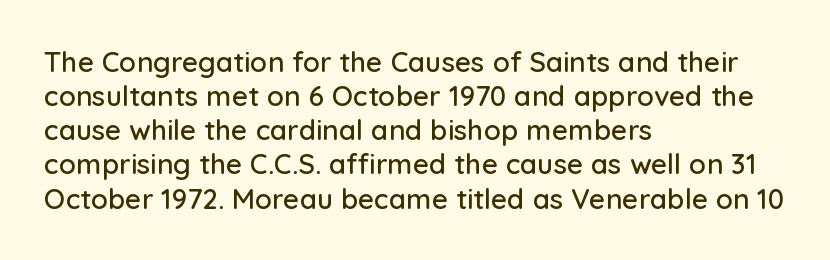
Leftover space on each line is placed entirely after the last word. Default kerning and tracking; the words read as compact shapes. A bare baseline throughout the passage. Looks like regular typesetting: each glyph gets only the width it needs. Stroke terminals: plain, sans-serif.
